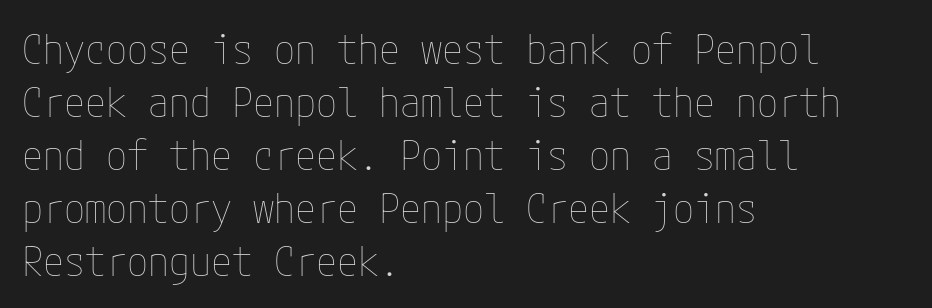
The block of text has a typical density, with ordinary space between rows. Weight: in the light-to-regular range. Is there any slant? The stems are plumb. The letters sit at their default tracking, neither squeezed nor spread. Check the space under the baseline: it is left empty.
